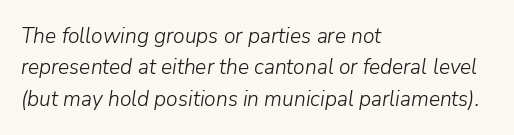
The image shows 21 px text type, italic (leaning right); set left-aligned, normal line spacing (1.5x), normal letter spacing, not underlined.
